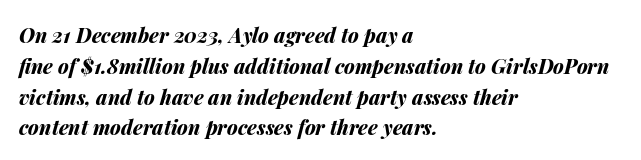
The font is running at its bold setting. Letter spacing: default. Reading down the block, your eye returns to a fixed left position each line. The space beneath each line is pristine and unruled.
